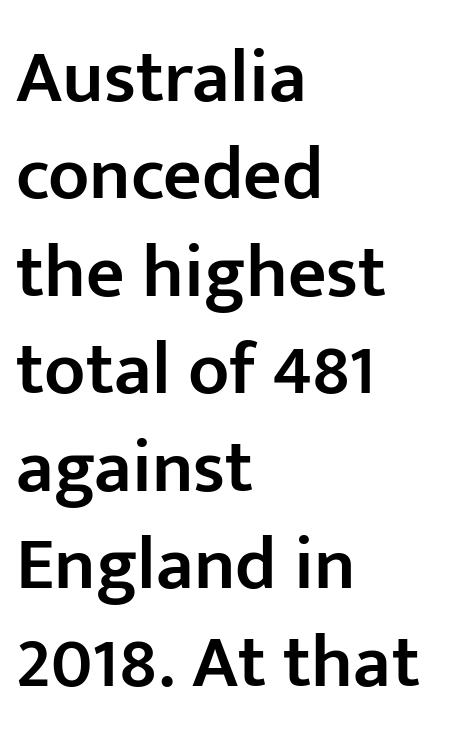
Q: Is the text bold? A: Semi-bold.
Q: Is the text italic (slanted)? A: No, it is upright.
Q: Is the typeface a serif or a sans-serif typeface? A: Sans-serif.
Q: Is the text underlined? A: No.
Q: How is the paragraph aligned? A: Left-aligned.
Q: Is the spacing between letters normal or unusually wide? A: Normal.
Q: Is the spacing between lines tight, normal or loose? A: Normal.
Q: Width (condensed, normal, or wide)? A: Normal.
Q: Stroke contrast? A: Low.
Q: x-height? A: Medium.
Q: Monospaced? A: No.
